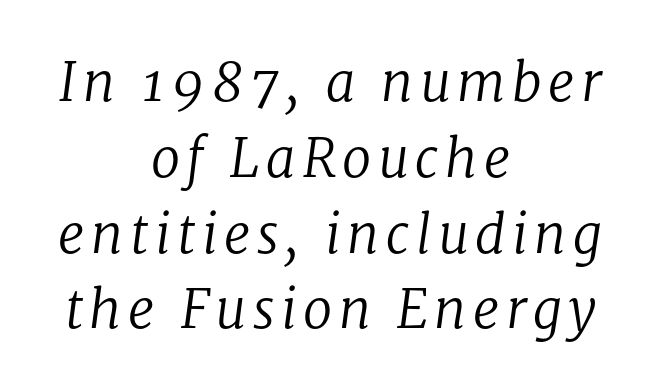
{"serif": "yes", "italic": "yes", "lean": "right", "slant_degrees": 8, "bold": "no", "weight": "regular", "width": "normal", "stroke_contrast": "low", "x_height": "medium", "monospaced": "no", "underline": "no", "align": "center", "line_spacing": "normal", "line_spacing_ratio": 1.43, "glyph_px": 53}
